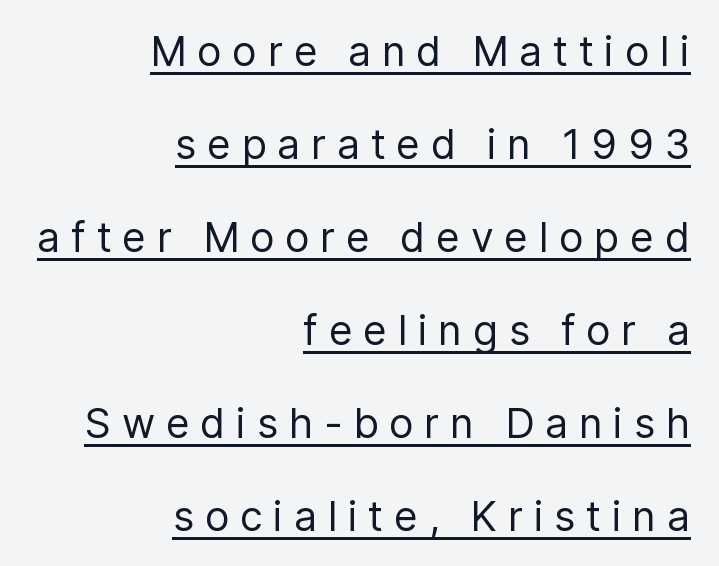
Q: Is the text bold? A: No.
Q: Is the text italic (slanted)? A: No, it is upright.
Q: Is the typeface a serif or a sans-serif typeface? A: Sans-serif.
Q: Is the text underlined? A: Yes.
Q: How is the paragraph aligned? A: Right-aligned.
Q: Is the spacing between letters normal or unusually wide? A: Unusually wide.
Q: Is the spacing between lines tight, normal or loose? A: Loose.
Q: Width (condensed, normal, or wide)? A: Normal.
Q: Stroke contrast? A: Low.
Q: x-height? A: Medium.
Q: Monospaced? A: No.
